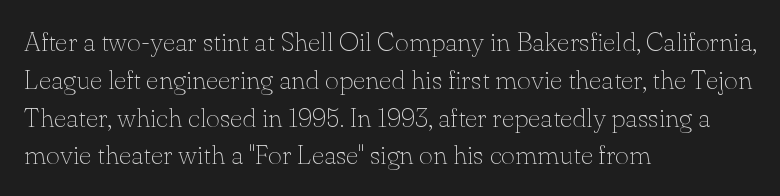
The image shows 27 px text type, upright; set left-aligned, normal line spacing (1.4x), normal letter spacing, not underlined.
